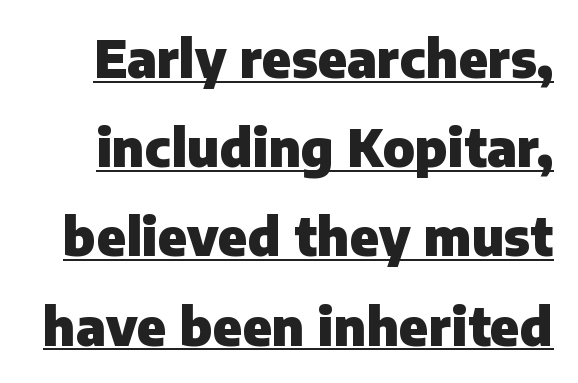
Q: Is the text bold? A: Yes.
Q: Is the text italic (slanted)? A: No, it is upright.
Q: Is the typeface a serif or a sans-serif typeface? A: Sans-serif.
Q: Is the text underlined? A: Yes.
Q: Is the spacing between letters normal or unusually wide? A: Normal.
Q: Width (condensed, normal, or wide)? A: Normal.
Q: Stroke contrast? A: Low.
Q: x-height? A: Medium.
Q: Monospaced? A: No.
